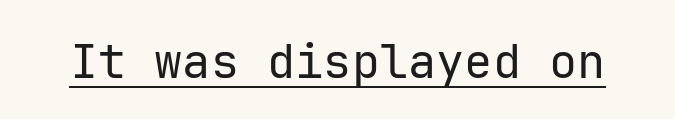
{"serif": "no", "italic": "no", "bold": "no", "weight": "regular", "width": "normal", "stroke_contrast": "low", "x_height": "medium", "monospaced": "yes", "underline": "yes", "letter_spacing": "normal", "letter_spacing_em": 0.0, "glyph_px": 47}
